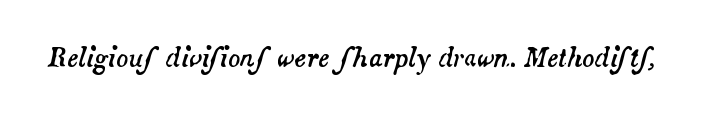
Q: Is the text italic (slanted)? A: Yes, it leans right by about 14 degrees.
Q: Is the text underlined? A: No.
Q: Is the spacing between letters normal or unusually wide? A: Normal.
